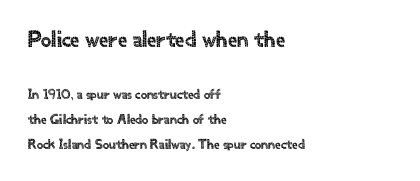
Q: Is the text italic (slanted)? A: No, it is upright.
Q: Is the text underlined? A: No.
Q: How is the paragraph aligned? A: Left-aligned.
Q: Is the spacing between letters normal or unusually wide? A: Normal.
Q: Which block of text is set in a larger size, the first (top) or the second (bottom)? A: The first (top) one.
